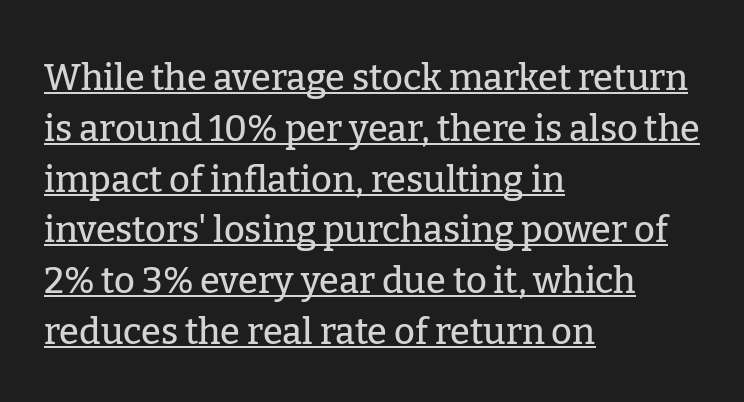
The image shows 36 px serif type, upright; set left-aligned, normal line spacing (1.41x), normal letter spacing, underlined; low stroke contrast and a medium x-height.
